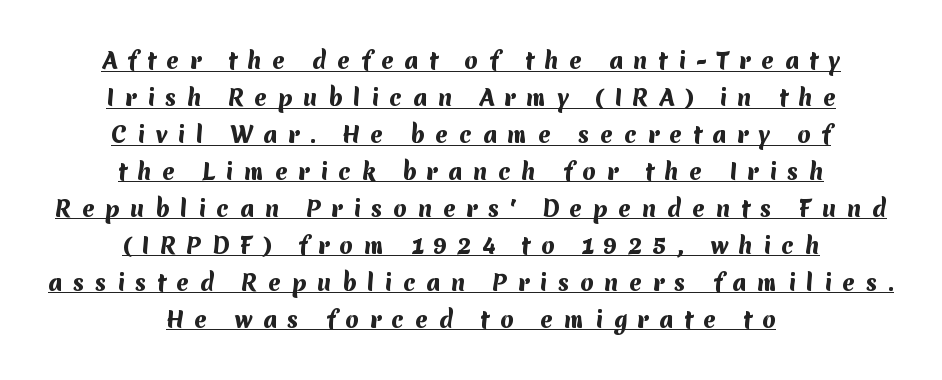
The image shows 22 px bold type; set centered, normal line spacing (1.68x), unusually wide letter spacing (+0.47 em), underlined.
